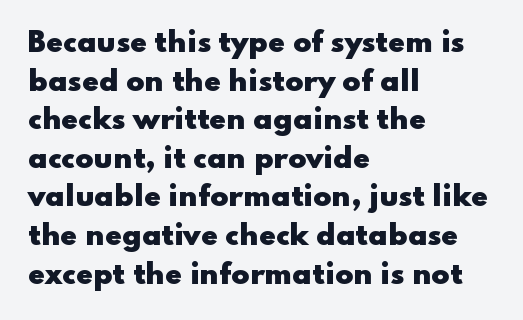
The image shows 27 px bold type, upright; set left-aligned, normal line spacing (1.43x), normal letter spacing, not underlined.
